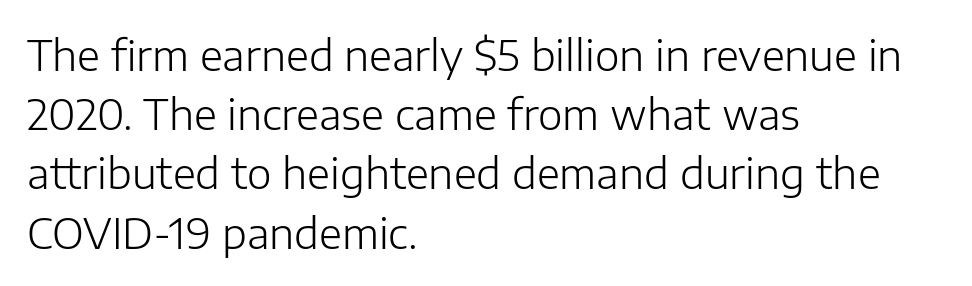
The image shows 42 px light sans-serif type, upright; set left-aligned, normal line spacing (1.41x), normal letter spacing, not underlined; low stroke contrast and a medium x-height.
